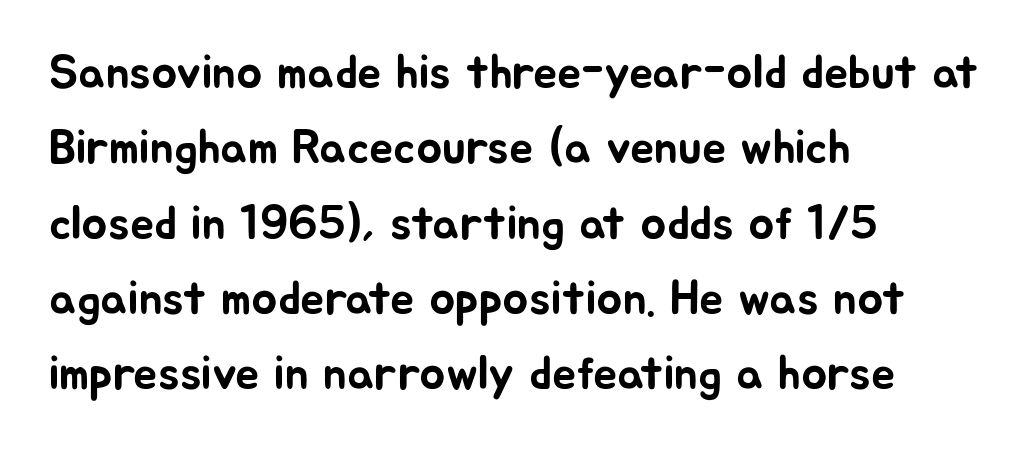
{"serif": "no", "italic": "no", "width": "normal", "stroke_contrast": "low", "x_height": "medium", "monospaced": "no", "underline": "no", "align": "left", "line_spacing": "normal", "line_spacing_ratio": 1.57, "letter_spacing": "normal", "letter_spacing_em": 0.0, "glyph_px": 48}
